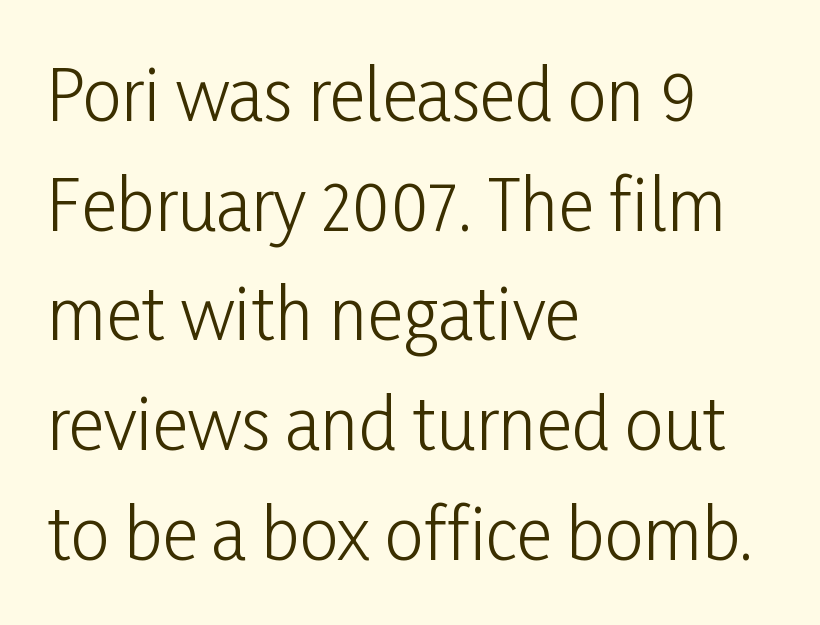
The image shows 69 px light, condensed sans-serif type, upright; set left-aligned, normal line spacing (1.59x), normal letter spacing, not underlined; low stroke contrast and a medium x-height.
